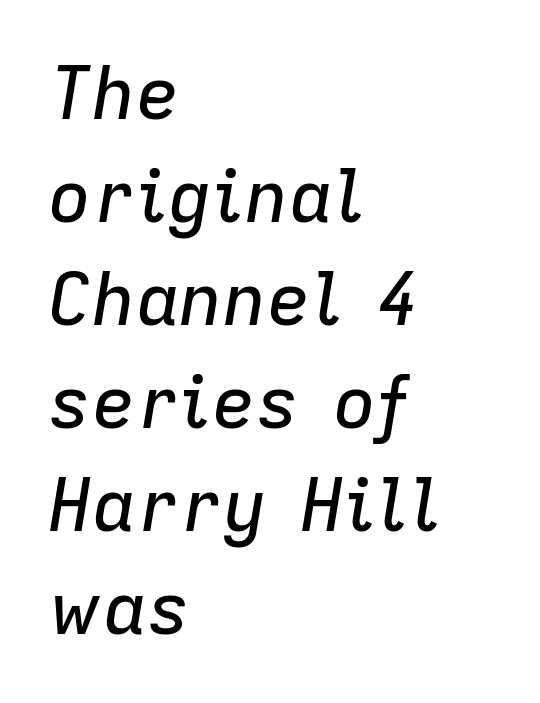
The string is rendered with underlining switched off. Looking at the ascenders, they clearly lean. A typesetter would call this leading conventional body-copy spacing. What stands out about the letter spacing? Nothing — it is the standard amount. The typesetter chose a ragged-right arrangement here. Varying glyph widths throughout — classic text-font behaviour.
